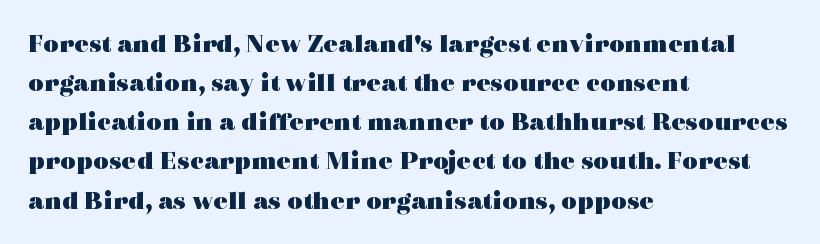
The typography opts for an upright posture over an oblique one. The face used here has the dense, thick strokes of a bold. Words float on clear page, feet unadorned. The typesetter chose a ragged-right arrangement here.
